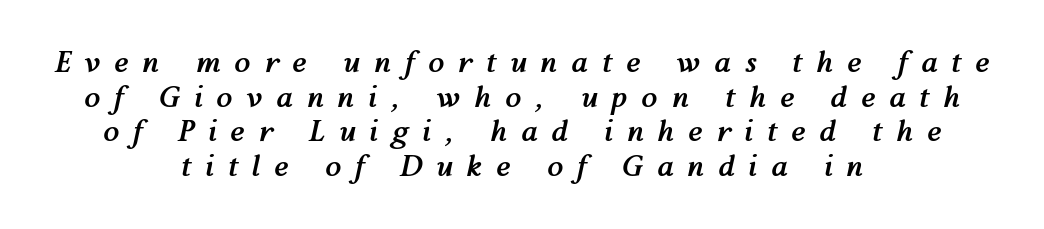
The image shows 29 px semibold type, italic (leaning right); set centered, line spacing 1.19x, unusually wide letter spacing (+0.48 em), not underlined; medium stroke contrast and a medium x-height.
